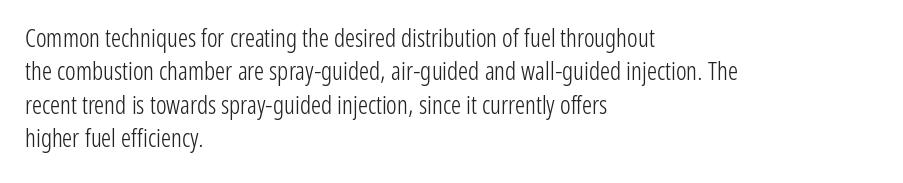
The image shows 25 px text type, upright; set left-aligned, normal line spacing (1.34x), normal letter spacing, not underlined.
